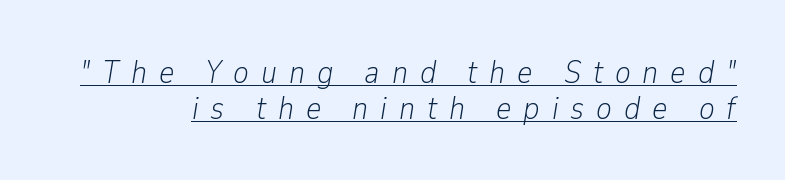
{"italic": "yes", "lean": "right", "slant_degrees": 9, "bold": "no", "weight": "light", "width": "condensed", "stroke_contrast": "low", "x_height": "medium", "monospaced": "no", "underline": "yes", "align": "right", "line_spacing": "tight", "line_spacing_ratio": 1.09, "letter_spacing": "wide", "letter_spacing_em": 0.36, "glyph_px": 33}
